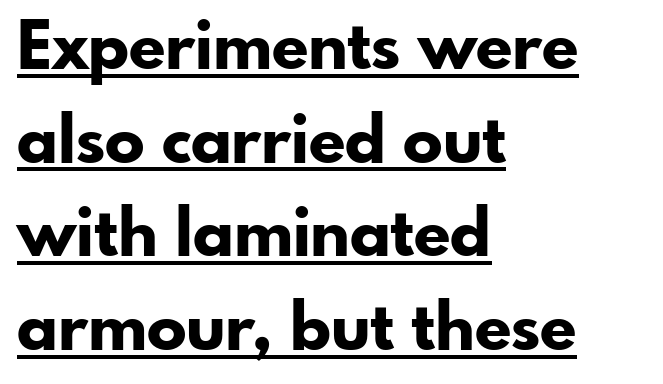
The lines are quadded left. Each glyph is drawn with heavy, bold strokes. Proportional: the letters do not fall into vertical columns. If you drew a line through each stem, it would be perfectly vertical.
